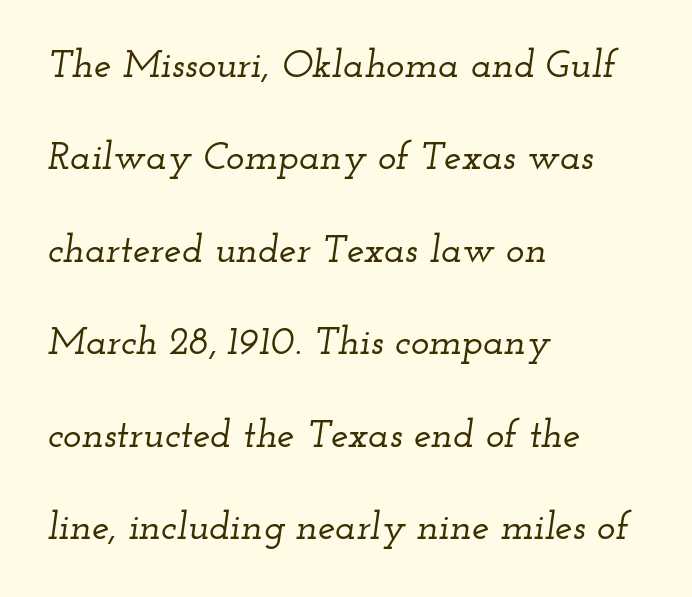
Line beginnings align vertically; line endings do not. The foot of each line stays bare and open. Serif or sans? Serif — the stroke terminals have little feet. Compared with ordinary roman type, these characters are visibly tilted. You could not count columns in this text — the font is proportionally spaced.
